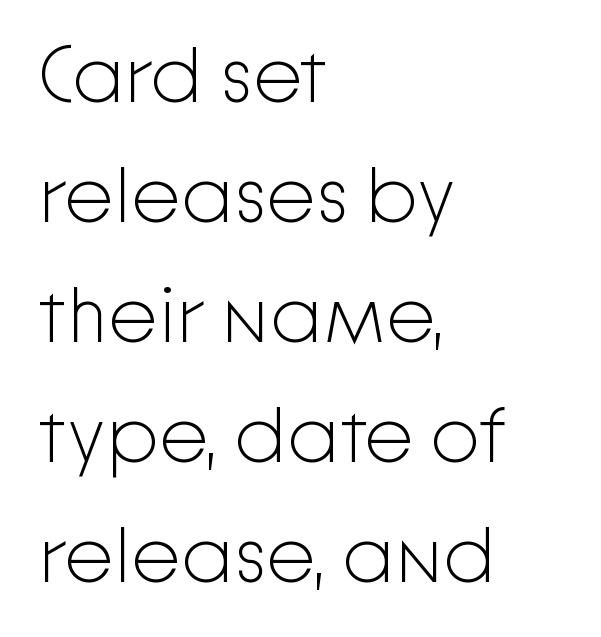
The image shows 79 px light sans-serif type, upright; set left-aligned, normal line spacing (1.52x), normal letter spacing, not underlined; low stroke contrast and a medium x-height.
